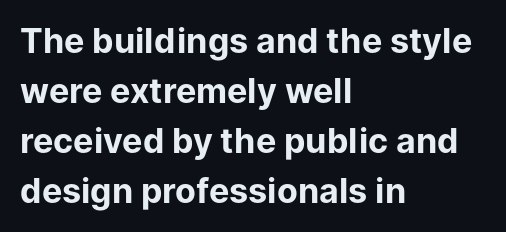
The image shows 34 px bold sans-serif type, upright; set left-aligned, normal line spacing (1.47x), normal letter spacing, not underlined; low stroke contrast and a medium x-height.
